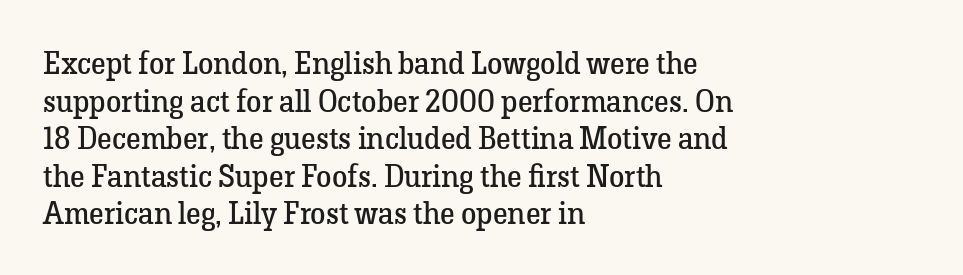
The image shows 31 px regular-weight serif type, upright; set left-aligned, line spacing 1.21x, normal letter spacing, not underlined; low stroke contrast and a medium x-height.
